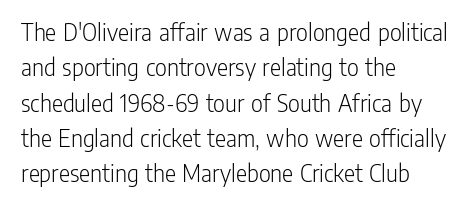
Vertically, the passage feels balanced, rows spaced as you'd expect. No italicization has been applied; the sample stays upright. A bare baseline throughout the passage. Think standard paragraph weight, or any step lighter than that.
